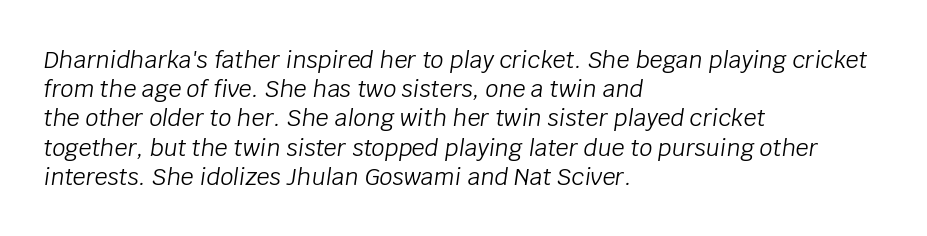
Baseline-to-baseline distance is the conventional proportion of letter height. The font sits on the lighter half of the weight spectrum, regular included. This sample is left-justified, so line endings fall wherever the words run out. You can tell it's italic because the verticals aren't actually vertical. Caption: standard tracking, unaltered. The area under the type is left untouched.
